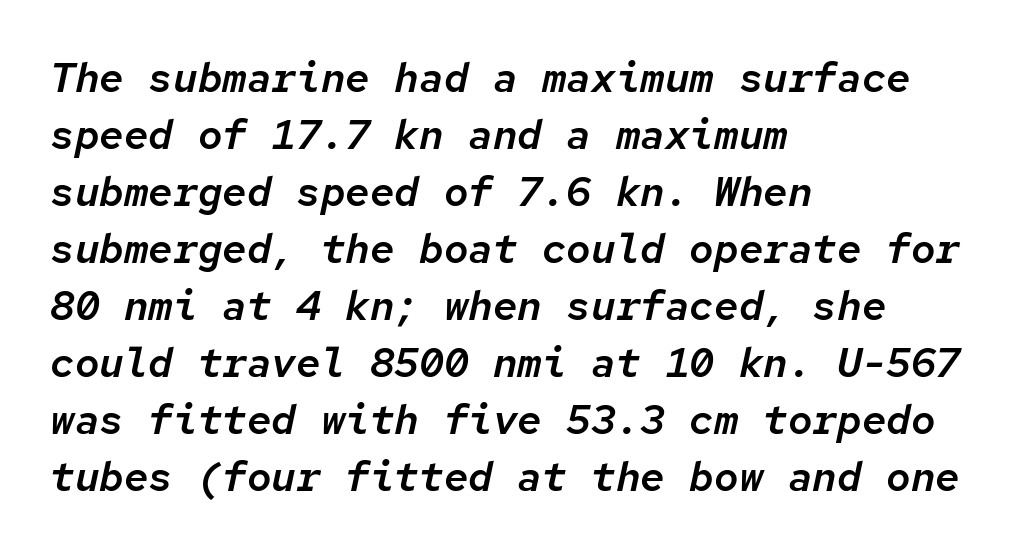
{"italic": "yes", "lean": "right", "slant_degrees": 12, "width": "normal", "stroke_contrast": "low", "x_height": "medium", "monospaced": "yes", "underline": "no", "align": "left", "line_spacing": "normal", "line_spacing_ratio": 1.39, "letter_spacing": "normal", "letter_spacing_em": 0.0, "glyph_px": 41}
